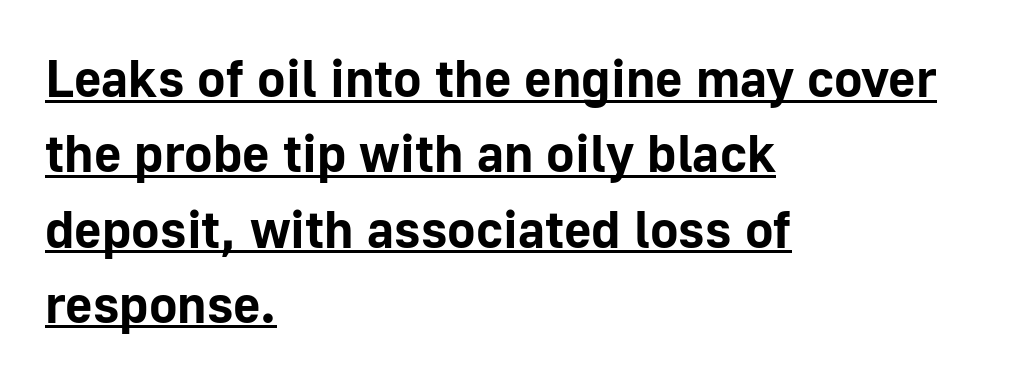
Character widths vary here, with narrow letters taking less room than wide ones. Regular leading. Is the letter spacing exaggerated? No — it looks like the ordinary default. In terms of posture, this sample is upright.
